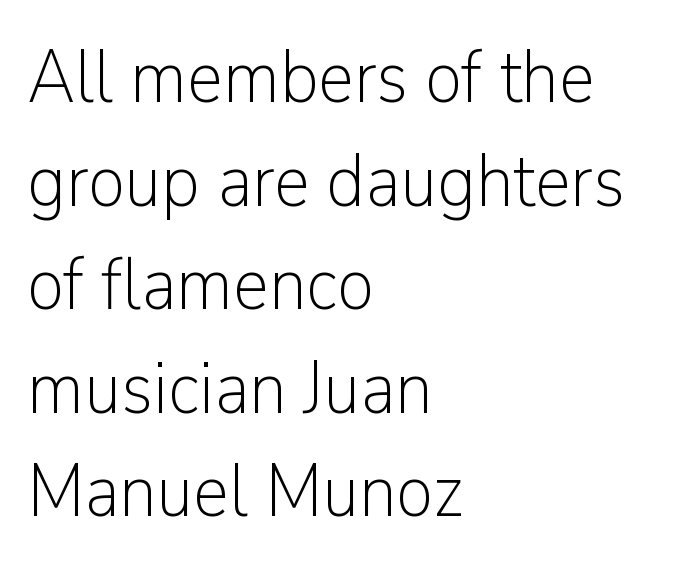
The image shows 74 px light sans-serif type, upright; set left-aligned, normal line spacing (1.4x), normal letter spacing, not underlined; low stroke contrast and a medium x-height.
